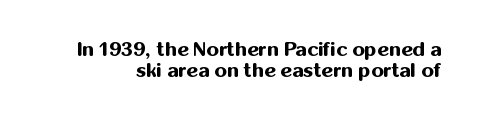
Q: Is the text bold? A: Yes.
Q: Is the text italic (slanted)? A: No, it is upright.
Q: Is the text underlined? A: No.
Q: Is the spacing between letters normal or unusually wide? A: Normal.
Q: Is the spacing between lines tight, normal or loose? A: Tight.
